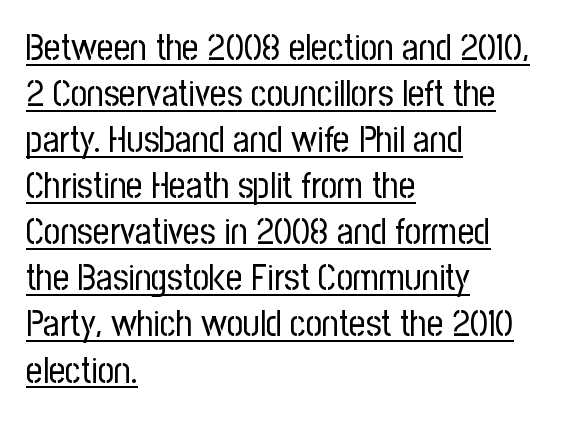
Spacing between characters is what you'd get straight out of the box. Characters remain perfectly vertical along every line. A classic flush-left, rag-right setting is used for this passage. The rendered words wear a rule along their underside.
